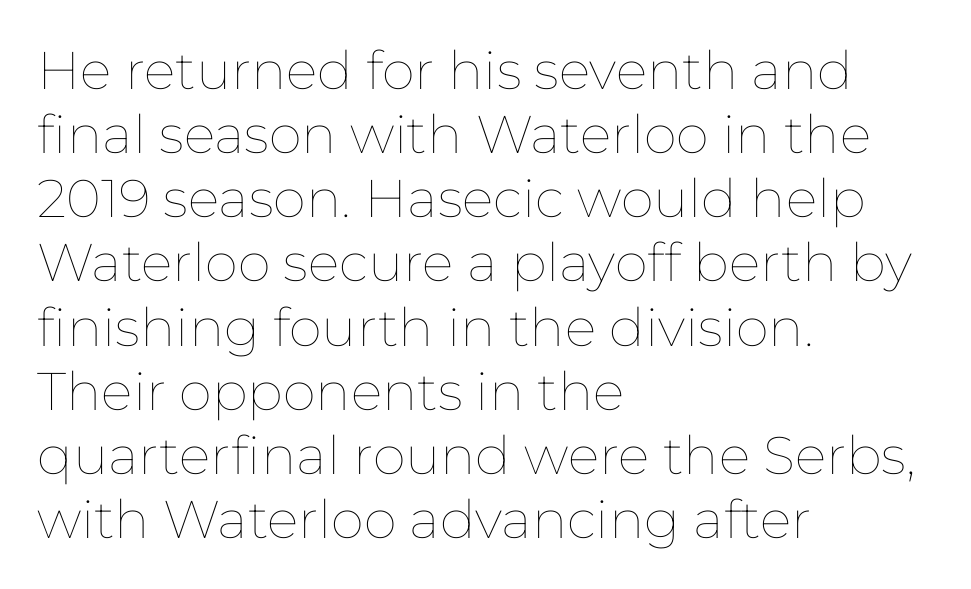
The image shows 53 px thin type, upright; set left-aligned, line spacing 1.21x, normal letter spacing, not underlined; low stroke contrast and a medium x-height.
